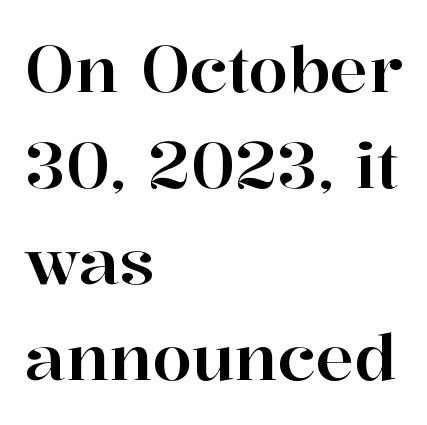
{"serif": "yes", "italic": "no", "width": "normal", "stroke_contrast": "high", "x_height": "medium", "monospaced": "no", "underline": "no", "align": "left", "line_spacing": "normal", "line_spacing_ratio": 1.5, "letter_spacing": "normal", "letter_spacing_em": 0.0, "glyph_px": 64}
